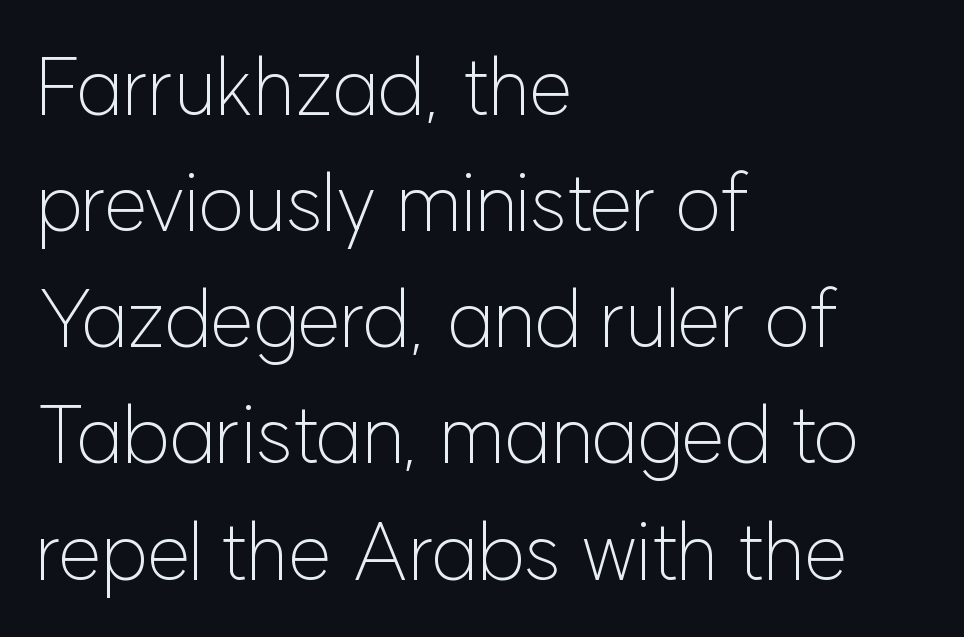
{"serif": "no", "italic": "no", "bold": "no", "weight": "light", "width": "normal", "stroke_contrast": "low", "x_height": "medium", "monospaced": "no", "underline": "no", "align": "left", "line_spacing": "normal", "line_spacing_ratio": 1.47, "letter_spacing": "normal", "letter_spacing_em": 0.0, "glyph_px": 79}
